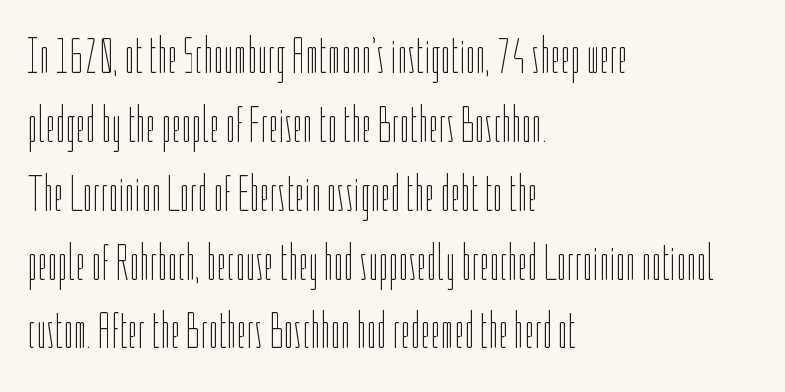
It's the straight-up-and-down kind of type. Evenly set lines give the paragraph a standard silhouette. Letter spacing: default. The passage shown is not bold in any degree. Typeset ragged right — the left edge is the straight one.
